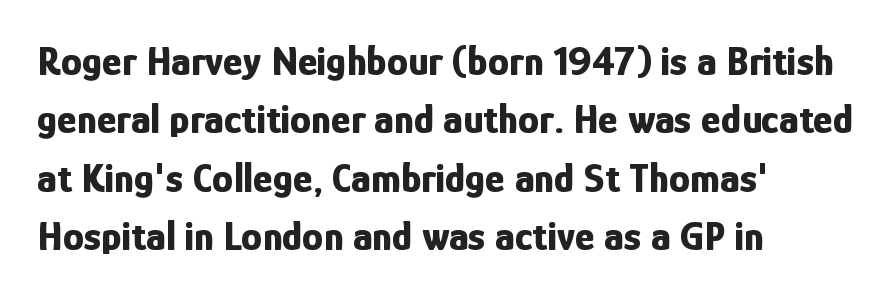
The image shows 42 px bold, condensed sans-serif type, upright; set left-aligned, normal line spacing (1.39x), normal letter spacing, not underlined; low stroke contrast and a medium x-height.
